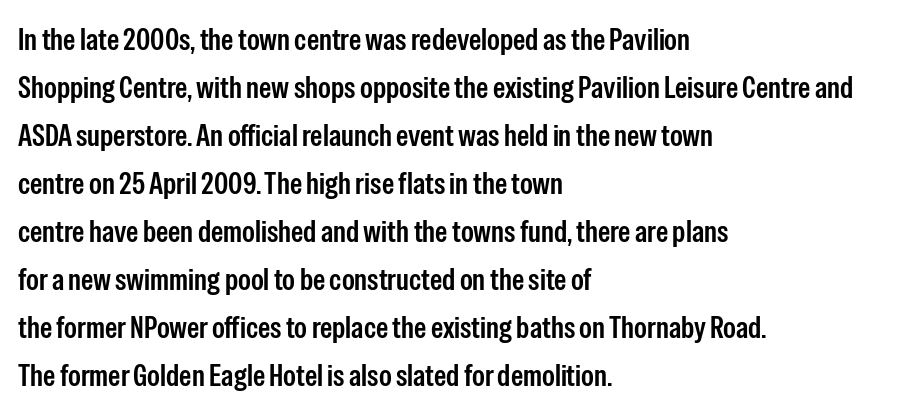
Q: Is the text italic (slanted)? A: No, it is upright.
Q: Is the typeface a serif or a sans-serif typeface? A: Sans-serif.
Q: Is the text underlined? A: No.
Q: How is the paragraph aligned? A: Left-aligned.
Q: Is the spacing between letters normal or unusually wide? A: Normal.
Q: Is the spacing between lines tight, normal or loose? A: Normal.
Q: Width (condensed, normal, or wide)? A: Condensed.
Q: Stroke contrast? A: Low.
Q: x-height? A: Medium.
Q: Monospaced? A: No.
